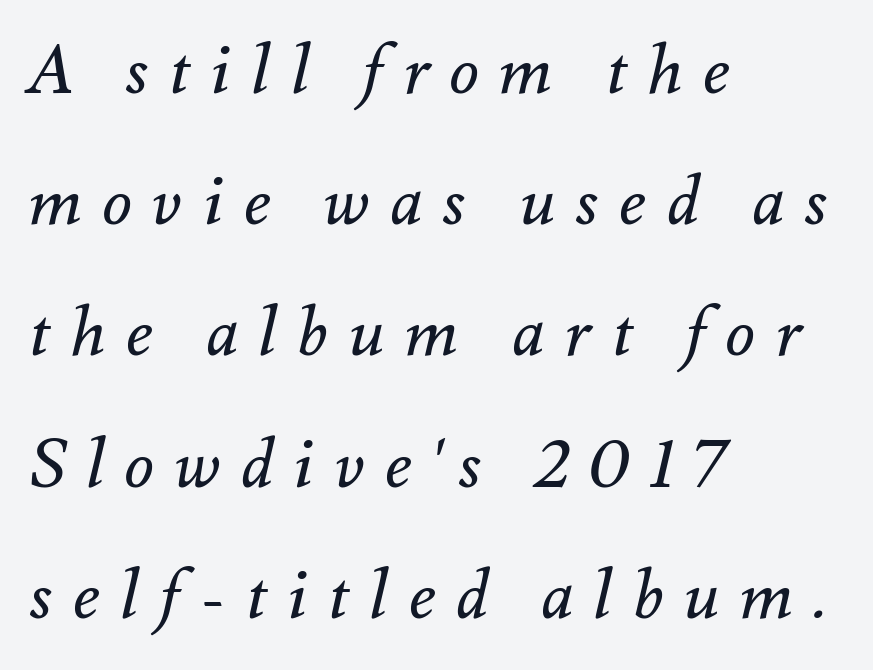
{"italic": "yes", "lean": "right", "slant_degrees": 12, "bold": "no", "weight": "regular", "width": "normal", "stroke_contrast": "medium", "x_height": "small", "monospaced": "no", "underline": "no", "align": "left", "line_spacing": "loose", "line_spacing_ratio": 1.93, "letter_spacing": "wide", "letter_spacing_em": 0.3, "glyph_px": 68}
